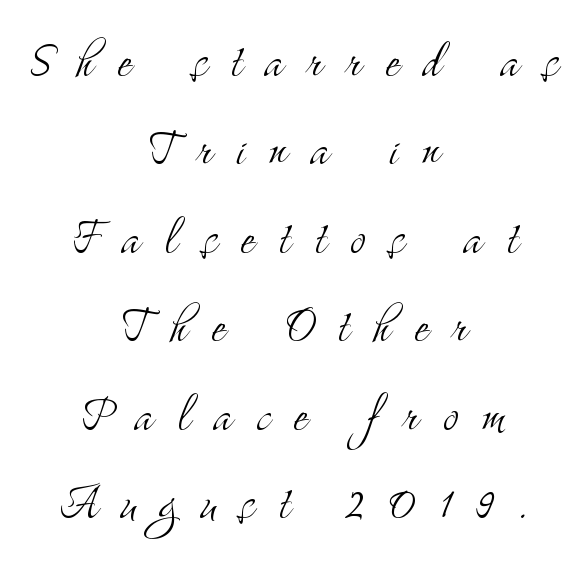
Counters stay open thanks to moderate or lighter strokes. Character widths vary here, with narrow letters taking less room than wide ones. This rendering features lettering with no underline. In terms of letterform style, serifs are clearly present. These lines have a slow, spaced-out rhythm from letter to letter. The designer left line spacing at the default.
